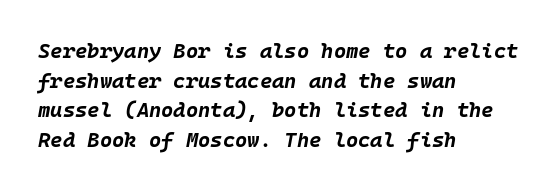
Q: Is the text bold? A: Yes.
Q: Is the text italic (slanted)? A: Yes, it leans right by about 10 degrees.
Q: Is the text underlined? A: No.
Q: How is the paragraph aligned? A: Left-aligned.
Q: Is the spacing between letters normal or unusually wide? A: Normal.
Q: Is the spacing between lines tight, normal or loose? A: Normal.
